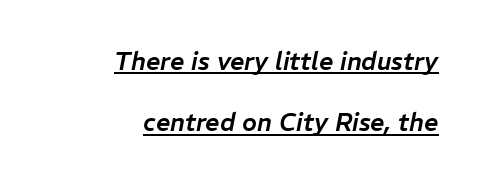
Q: Is the text italic (slanted)? A: Yes, it leans right by about 11 degrees.
Q: Is the text underlined? A: Yes.
Q: How is the paragraph aligned? A: Right-aligned.
Q: Is the spacing between letters normal or unusually wide? A: Normal.
Q: Is the spacing between lines tight, normal or loose? A: Loose.
